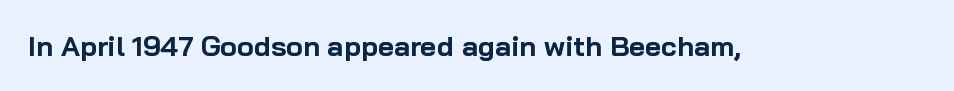
The passage shown is emphatically bold. Observe the ordinary spacing: letters are neighbours, not strangers. Spacing verdict: proportional, widths tailored to each character. The designer went with a sans here, leaving each stem footless. Rule under the text: the space is simply empty.
